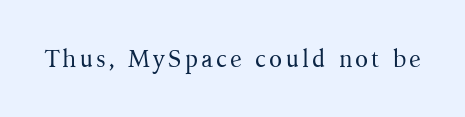
The image shows 24 px text type, upright; set not underlined.
